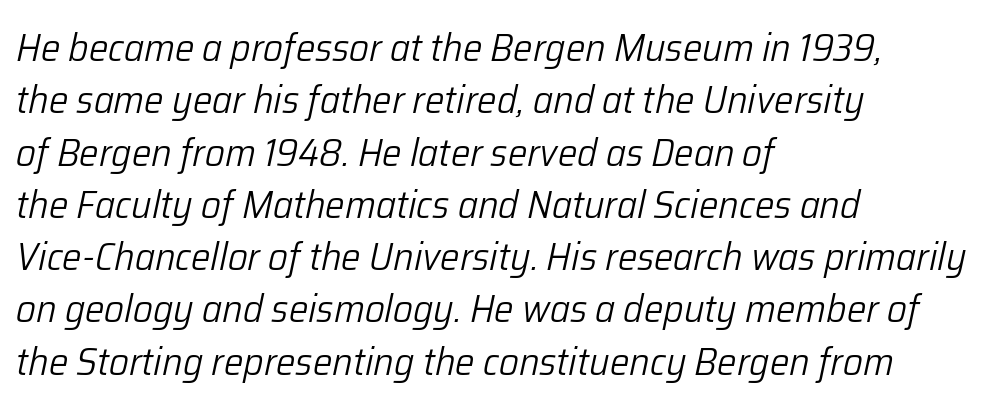
{"italic": "yes", "lean": "right", "slant_degrees": 12, "bold": "no", "weight": "light", "width": "normal", "stroke_contrast": "low", "x_height": "medium", "monospaced": "no", "underline": "no", "align": "left", "line_spacing": "normal", "line_spacing_ratio": 1.34, "letter_spacing": "normal", "letter_spacing_em": 0.0, "glyph_px": 39}
